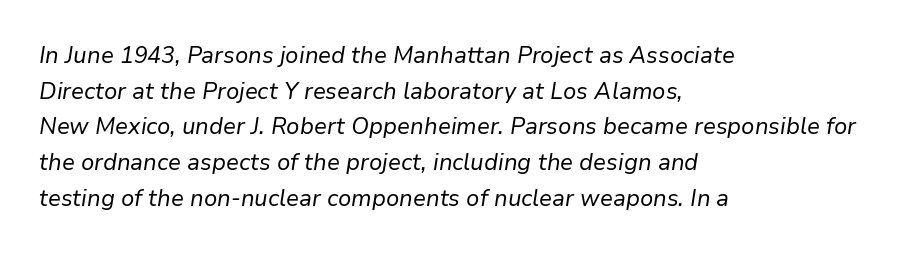
Line starts are locked; line ends wander. The whole block is typeset with a tilt. The line texture is even and compact thanks to regular tracking. Any mark beneath the type? The region is blank. On a weight scale, this lands at 450 or below. Leading matches the norm, producing a regular column.
